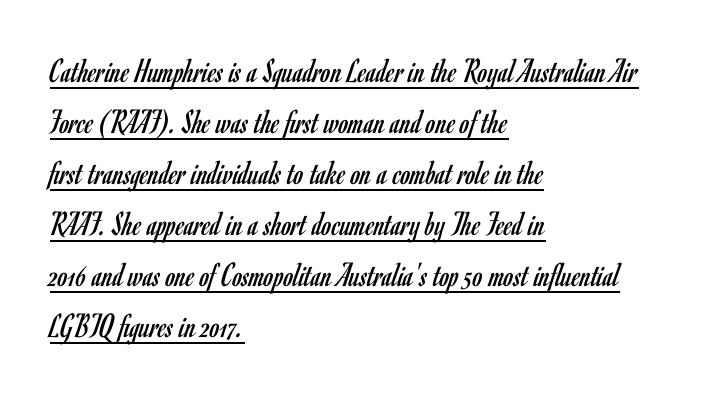
Q: Is the text bold? A: No.
Q: Is the text italic (slanted)? A: Yes.
Q: Is the typeface a serif or a sans-serif typeface? A: Sans-serif.
Q: Is the text underlined? A: Yes.
Q: How is the paragraph aligned? A: Left-aligned.
Q: Is the spacing between letters normal or unusually wide? A: Normal.
Q: Is the spacing between lines tight, normal or loose? A: Normal.
Q: Width (condensed, normal, or wide)? A: Condensed.
Q: Stroke contrast? A: Low.
Q: x-height? A: Small.
Q: Monospaced? A: No.
